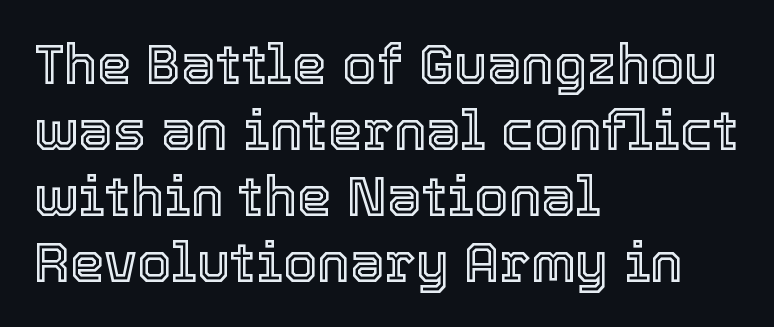
Posture: upright roman. In terms of letterspacing, this is plain default setting. Do the characters align in a grid? No, the font is proportional. The rag falls on the right side of this text block. Decoration check: the copy has no underline.
